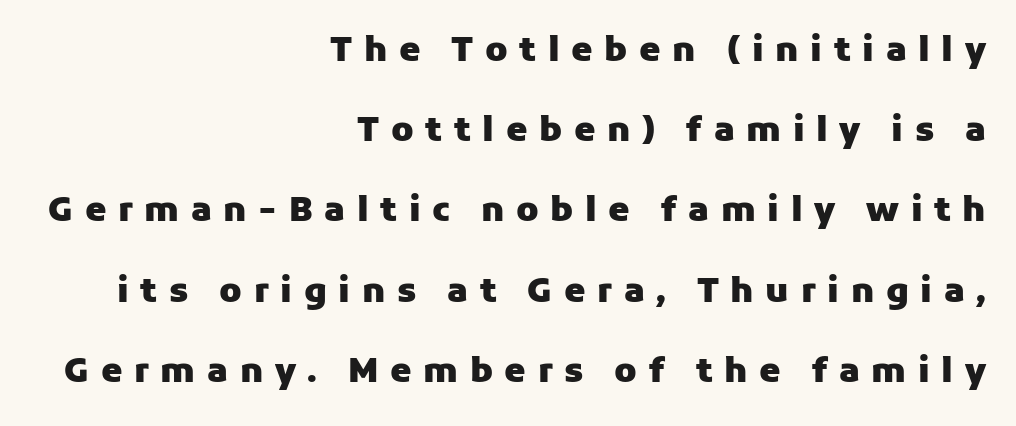
{"serif": "no", "italic": "no", "bold": "yes", "weight": "heavy", "width": "normal", "stroke_contrast": "low", "x_height": "medium", "monospaced": "no", "underline": "no", "align": "right", "line_spacing": "loose", "line_spacing_ratio": 2.36, "letter_spacing": "wide", "letter_spacing_em": 0.34, "glyph_px": 34}
